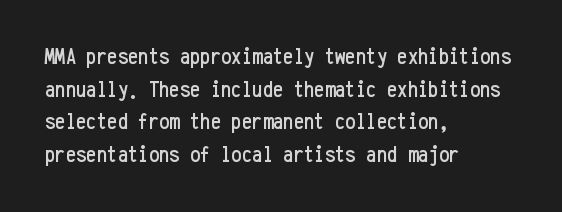
The image shows 23 px text type, upright; set left-aligned, normal line spacing (1.42x), normal letter spacing, not underlined.
